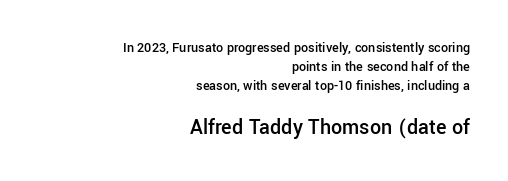
The image shows 22 px text type, upright; set right-aligned, normal line spacing (1.37x), normal letter spacing, not underlined; the second (bottom) block is 1.57x larger.
